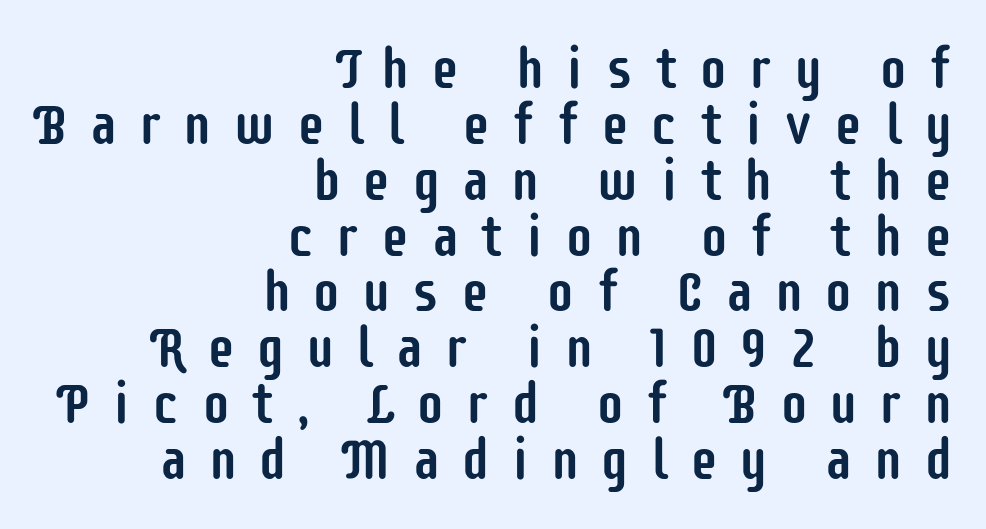
The image shows 57 px condensed sans-serif type, upright; set right-aligned, tight line spacing (0.98x), unusually wide letter spacing (+0.37 em), not underlined; low stroke contrast and a large x-height.
